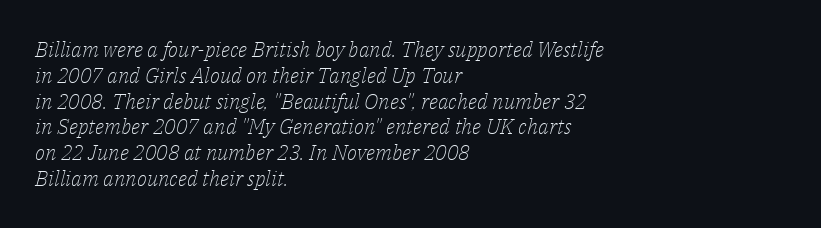
The image shows 21 px text type, italic (leaning right); set left-aligned, line spacing 1.23x, normal letter spacing, not underlined.
